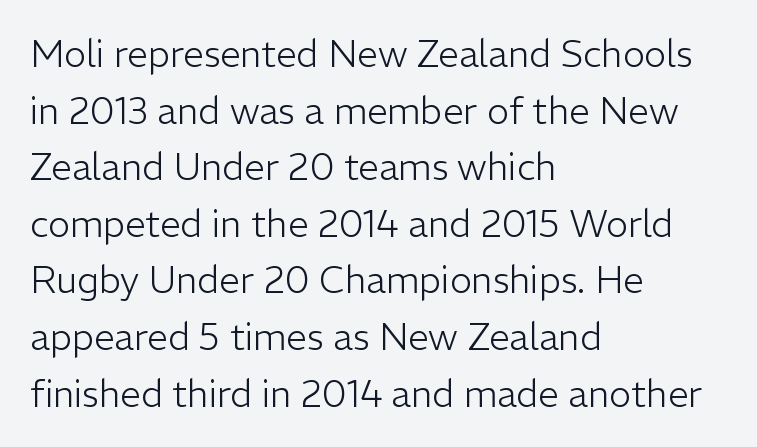
The words here are not underlined. All the whitespace from short lines collects on the right. Heaviness? Minimal to ordinary, like unemphasized prose. Interline gaps are of average width in this sample. Spacing between characters is what you'd get straight out of the box.
